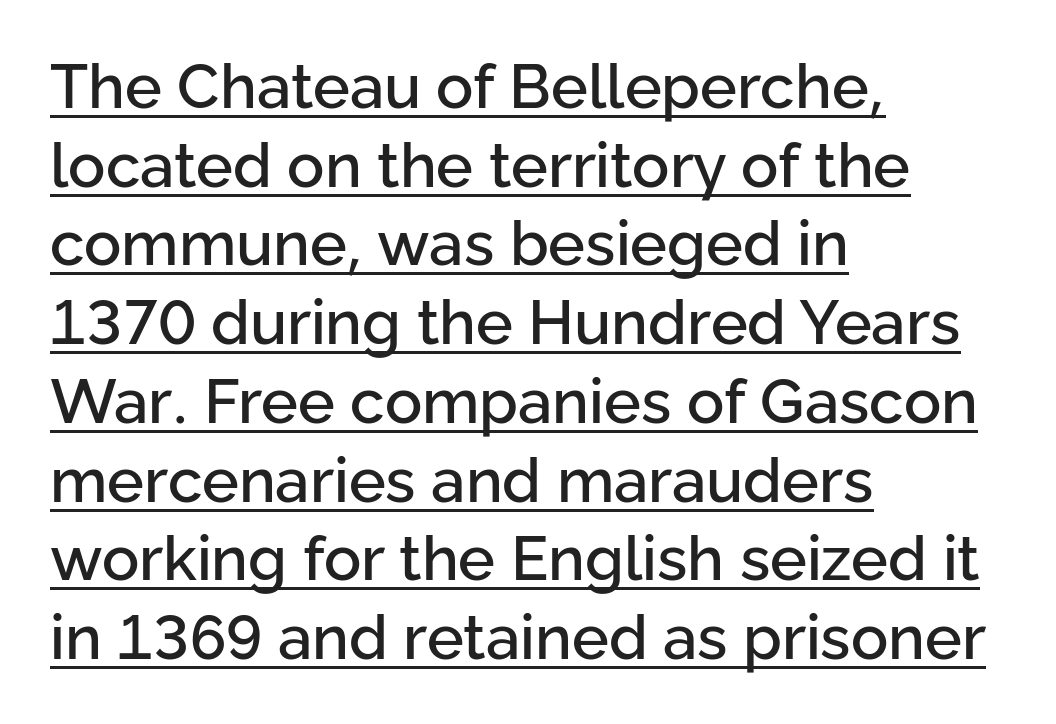
The image shows 62 px sans-serif type, upright; set left-aligned, normal line spacing (1.27x), normal letter spacing, underlined; low stroke contrast and a medium x-height.
